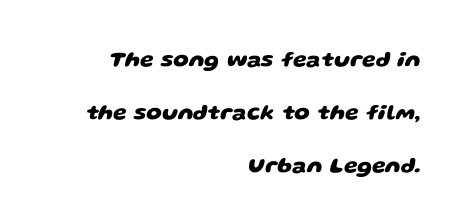
The image shows 22 px bold type; set right-aligned, loose line spacing (2.41x), normal letter spacing, not underlined.
